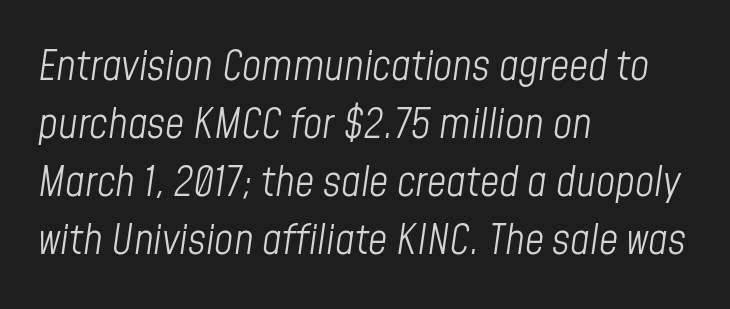
Q: Is the text bold? A: No.
Q: Is the text italic (slanted)? A: Yes, it leans right by about 8 degrees.
Q: Is the text underlined? A: No.
Q: How is the paragraph aligned? A: Left-aligned.
Q: Is the spacing between letters normal or unusually wide? A: Normal.
Q: Is the spacing between lines tight, normal or loose? A: Normal.
Q: Width (condensed, normal, or wide)? A: Condensed.
Q: Stroke contrast? A: Low.
Q: x-height? A: Medium.
Q: Monospaced? A: No.
